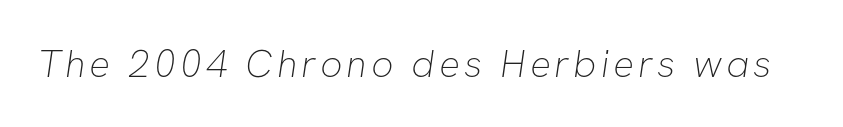
Q: Is the text bold? A: No.
Q: Is the typeface a serif or a sans-serif typeface? A: Sans-serif.
Q: Is the text underlined? A: No.
Q: Width (condensed, normal, or wide)? A: Normal.
Q: Stroke contrast? A: Low.
Q: x-height? A: Medium.
Q: Monospaced? A: No.
